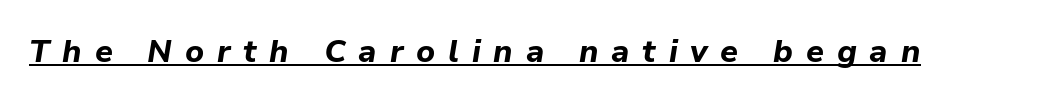
Q: Is the text bold? A: Yes.
Q: Is the text italic (slanted)? A: Yes, it leans right by about 9 degrees.
Q: Is the text underlined? A: Yes.
Q: Is the spacing between letters normal or unusually wide? A: Unusually wide.
Q: Width (condensed, normal, or wide)? A: Normal.
Q: Stroke contrast? A: Low.
Q: x-height? A: Medium.
Q: Monospaced? A: No.
